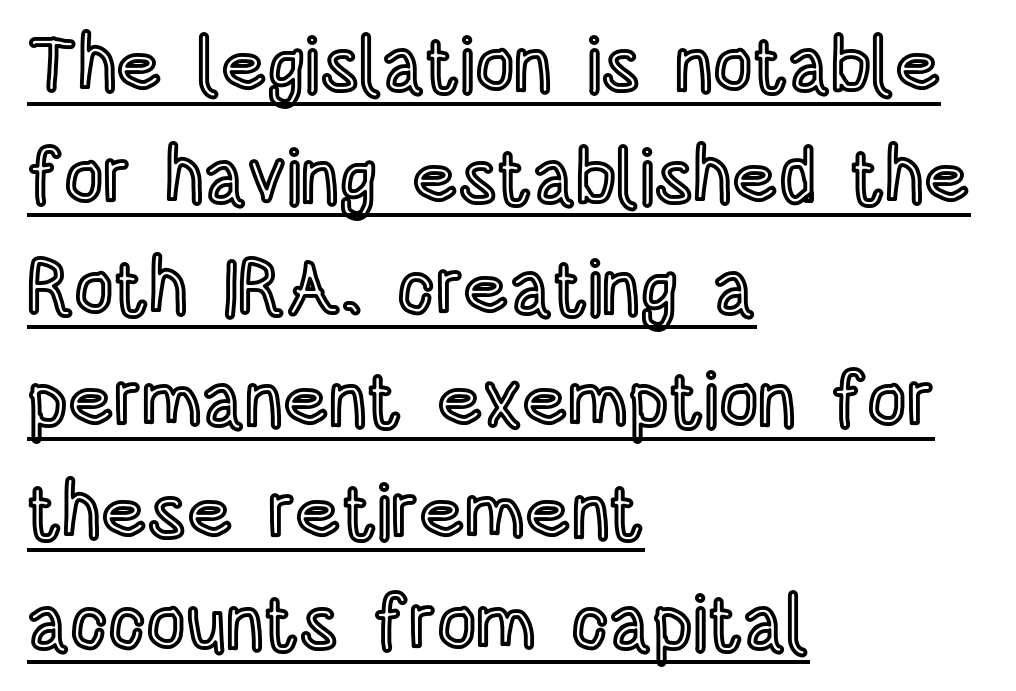
Q: Is the text italic (slanted)? A: No, it is upright.
Q: Is the text underlined? A: Yes.
Q: How is the paragraph aligned? A: Left-aligned.
Q: Is the spacing between letters normal or unusually wide? A: Normal.
Q: Is the spacing between lines tight, normal or loose? A: Normal.
Q: Width (condensed, normal, or wide)? A: Condensed.
Q: x-height? A: Large.
Q: Monospaced? A: No.
